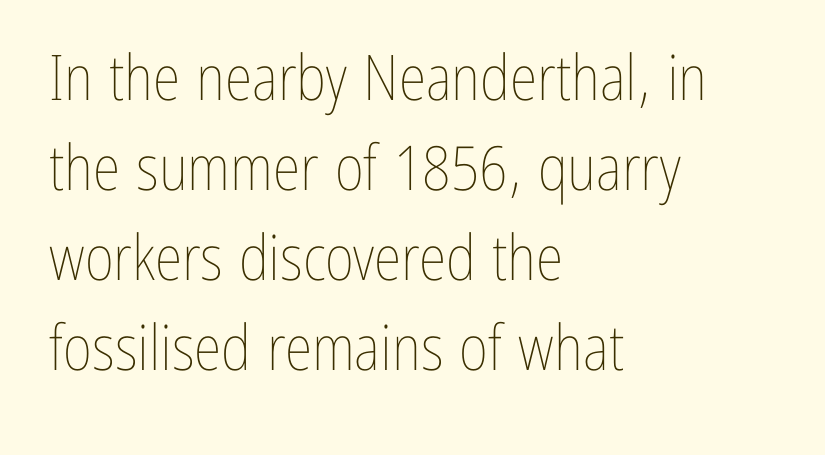
Spacing between characters is what you'd get straight out of the box. Whoever set this chose a conventional vertical rhythm. Nobody drew a line under any word here. The setting favours the left margin, as ordinary paragraphs usually do.
